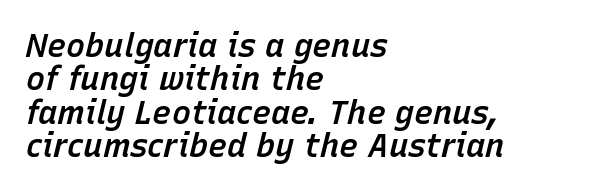
{"italic": "yes", "lean": "right", "slant_degrees": 15, "bold": "semi", "weight": "semibold", "width": "normal", "stroke_contrast": "low", "x_height": "medium", "monospaced": "no", "underline": "no", "align": "left", "line_spacing": "tight", "line_spacing_ratio": 1.04, "letter_spacing": "normal", "letter_spacing_em": 0.0, "glyph_px": 32}
